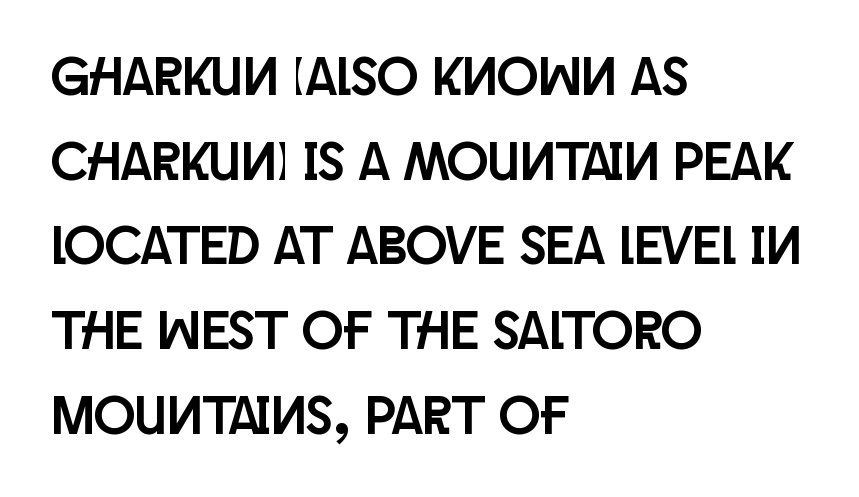
Observe the ordinary spacing: letters are neighbours, not strangers. Normally led — the rows are evenly, conventionally spaced. A typesetter would call this proportional, since set widths differ per character. A student would call this left alignment; a typographer would say flush left, rag right. Decoration check: the copy has no underline.
